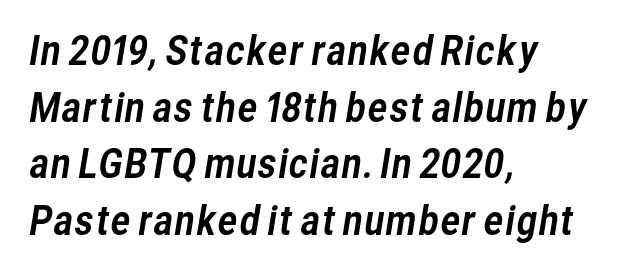
The image shows 39 px sans-serif type; set left-aligned, normal line spacing (1.45x), normal letter spacing, not underlined; low stroke contrast and a medium x-height.
